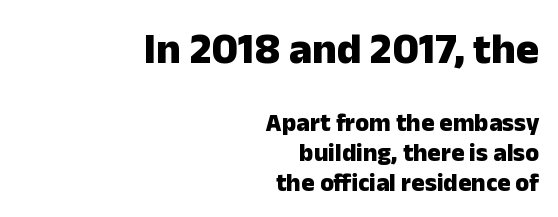
The image shows 43 px heavy sans-serif type, upright; set right-aligned, line spacing 1.2x, normal letter spacing, not underlined; the first (top) block is 1.72x larger; low stroke contrast and a medium x-height.
